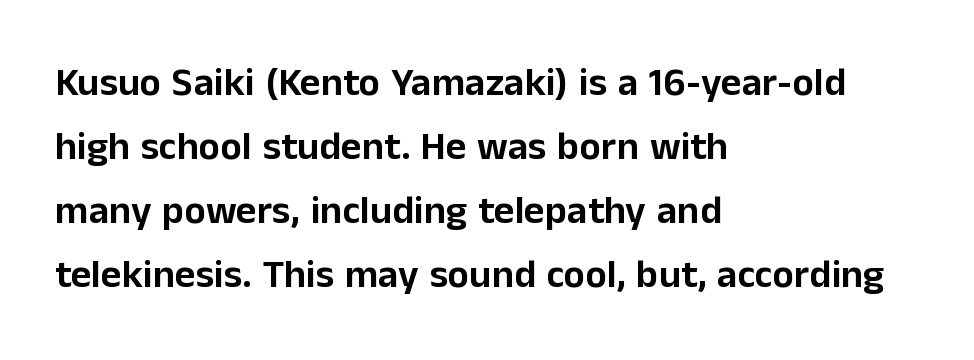
{"serif": "no", "italic": "no", "width": "normal", "stroke_contrast": "low", "x_height": "medium", "monospaced": "no", "underline": "no", "align": "left", "line_spacing": "normal", "line_spacing_ratio": 1.6, "letter_spacing": "normal", "letter_spacing_em": 0.0, "glyph_px": 40}
